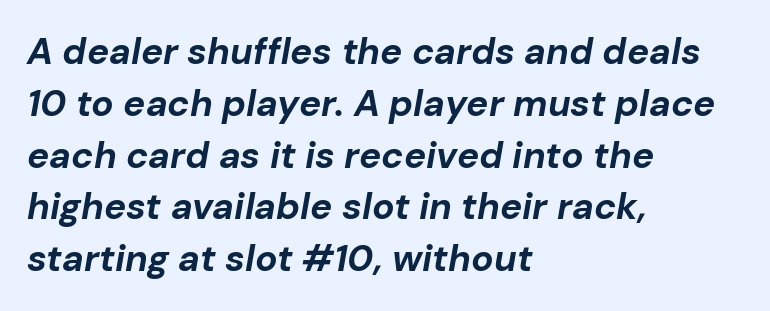
The passage shown is typed in a proportional face where columns would drift. Clear beneath every line of the passage. One-word summary of the alignment: left. Slanted lettering throughout.
